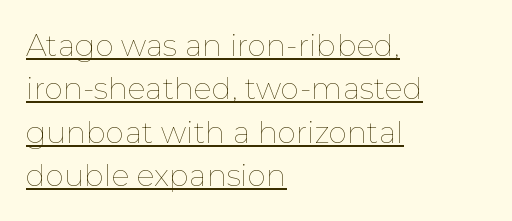
Q: Is the text bold? A: No.
Q: Is the text italic (slanted)? A: No, it is upright.
Q: Is the text underlined? A: Yes.
Q: How is the paragraph aligned? A: Left-aligned.
Q: Is the spacing between letters normal or unusually wide? A: Normal.
Q: Is the spacing between lines tight, normal or loose? A: Normal.
Q: Width (condensed, normal, or wide)? A: Normal.
Q: Stroke contrast? A: Low.
Q: x-height? A: Medium.
Q: Monospaced? A: No.
